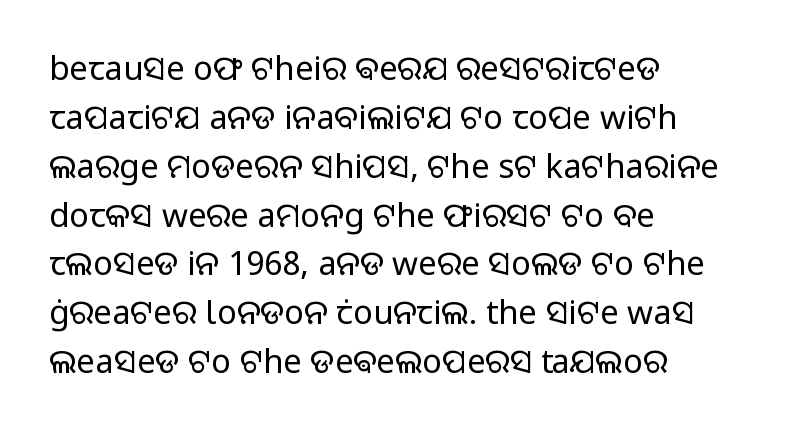
{"serif": "no", "italic": "no", "bold": "no", "weight": "regular", "width": "normal", "stroke_contrast": "low", "x_height": "medium", "monospaced": "no", "underline": "no", "align": "left", "line_spacing": "normal", "line_spacing_ratio": 1.48, "letter_spacing": "normal", "letter_spacing_em": 0.0, "glyph_px": 33}
